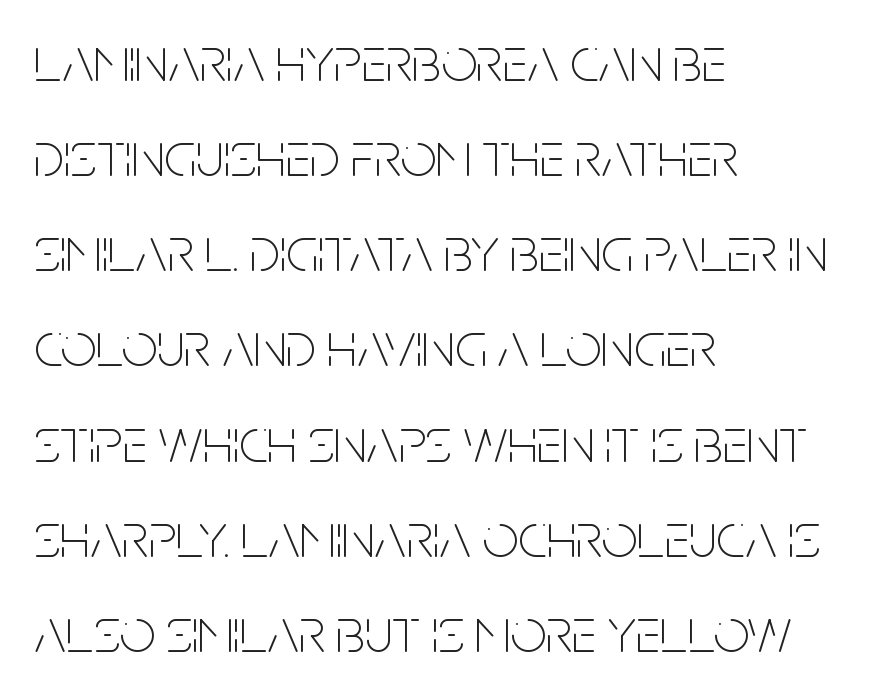
{"serif": "no", "italic": "no", "bold": "no", "weight": "thin", "width": "condensed", "stroke_contrast": "low", "x_height": "large", "monospaced": "no", "underline": "no", "align": "left", "line_spacing": "normal", "line_spacing_ratio": 1.51, "letter_spacing": "normal", "letter_spacing_em": 0.0, "glyph_px": 63}
